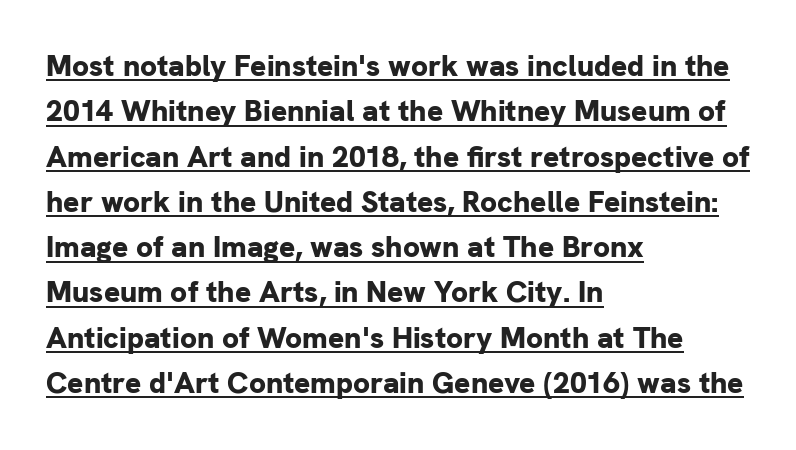
The image shows 30 px bold sans-serif type, upright; set left-aligned, normal line spacing (1.51x), normal letter spacing, underlined; low stroke contrast and a medium x-height.
